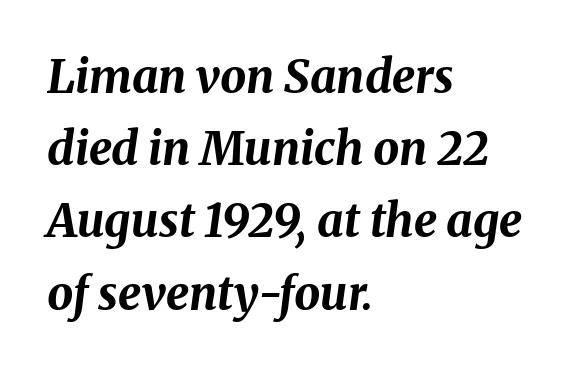
{"italic": "yes", "lean": "right", "slant_degrees": 8, "bold": "yes", "weight": "bold", "width": "normal", "stroke_contrast": "medium", "x_height": "medium", "monospaced": "no", "underline": "no", "align": "left", "line_spacing": "normal", "line_spacing_ratio": 1.57, "letter_spacing": "normal", "letter_spacing_em": 0.0, "glyph_px": 46}
